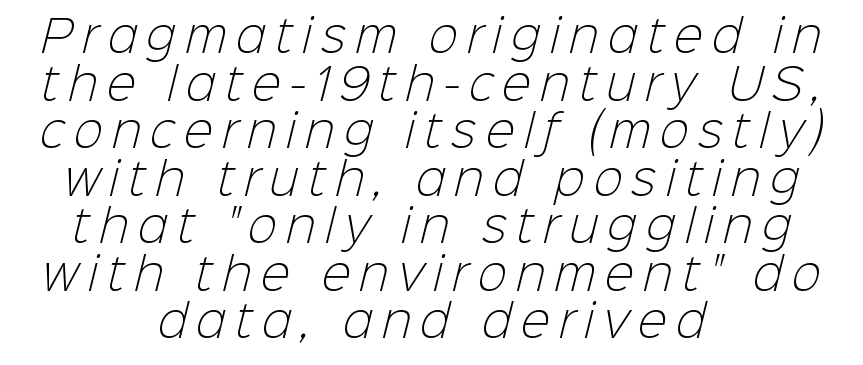
Caption: multi-line text, centered on the measure. Look at the bottom of the vertical strokes: they stop flat, with no serifs. In terms of leading, this rendering errs on the cramped side. Each letter keeps its own natural width here, so spacing adapts to shape.
